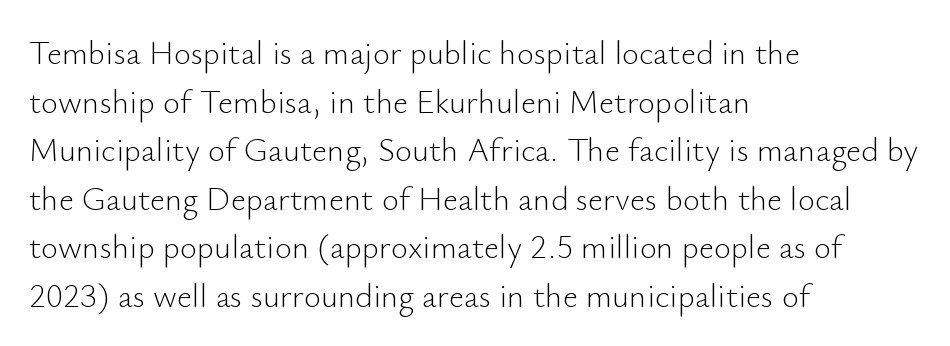
Q: Is the text bold? A: No.
Q: Is the text italic (slanted)? A: No, it is upright.
Q: Is the typeface a serif or a sans-serif typeface? A: Sans-serif.
Q: Is the text underlined? A: No.
Q: How is the paragraph aligned? A: Left-aligned.
Q: Is the spacing between letters normal or unusually wide? A: Normal.
Q: Is the spacing between lines tight, normal or loose? A: Normal.
Q: Width (condensed, normal, or wide)? A: Normal.
Q: Stroke contrast? A: Low.
Q: x-height? A: Small.
Q: Monospaced? A: No.
